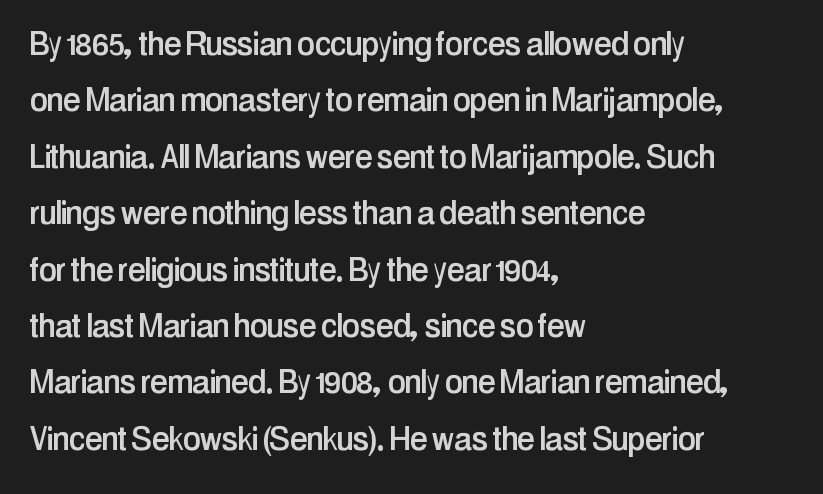
The image shows 40 px condensed sans-serif type, upright; set left-aligned, normal line spacing (1.41x), normal letter spacing, not underlined; low stroke contrast and a medium x-height.
